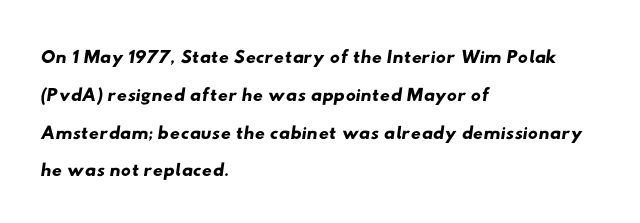
{"serif": "no", "width": "wide", "stroke_contrast": "low", "x_height": "small", "monospaced": "no", "underline": "no", "align": "left", "line_spacing": "normal", "line_spacing_ratio": 1.35, "letter_spacing": "normal", "letter_spacing_em": 0.0, "glyph_px": 28}
